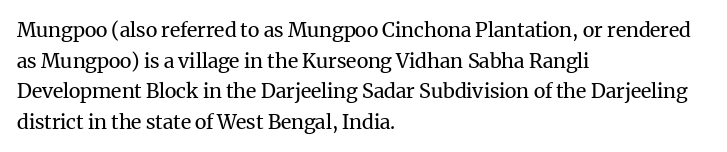
The image shows 20 px text type, upright; set left-aligned, normal line spacing (1.53x), normal letter spacing, not underlined.
